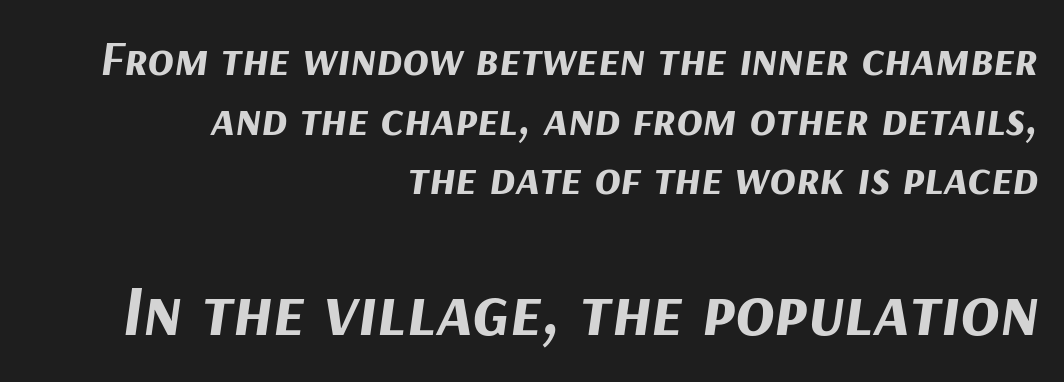
The image shows 72 px bold type, italic (leaning right); set right-aligned, line spacing 1.24x, normal letter spacing, not underlined; the second (bottom) block is 1.5x larger; medium stroke contrast and a medium x-height.
